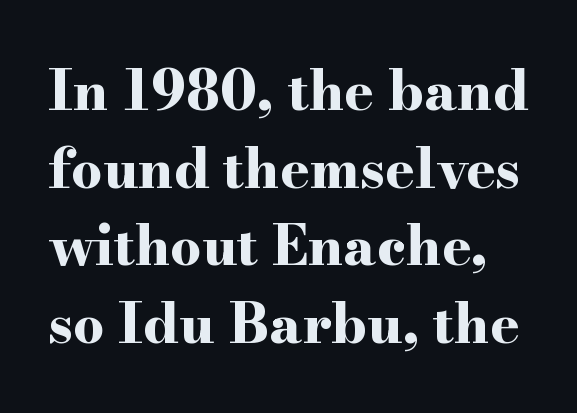
The image shows 55 px bold, wide serif type, upright; set normal line spacing (1.41x), normal letter spacing, not underlined; high stroke contrast and a small x-height.
